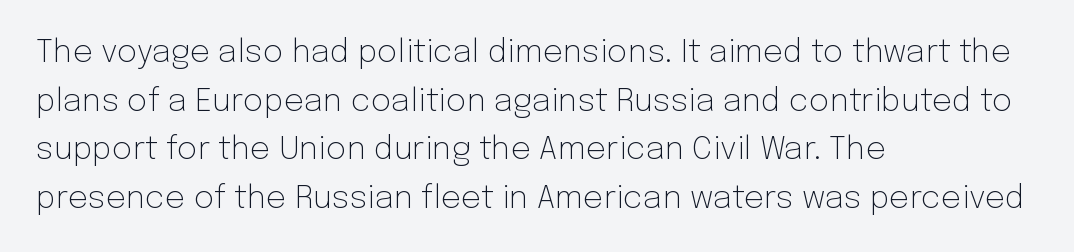
Q: Is the text bold? A: No.
Q: Is the text italic (slanted)? A: No, it is upright.
Q: Is the typeface a serif or a sans-serif typeface? A: Sans-serif.
Q: Is the text underlined? A: No.
Q: How is the paragraph aligned? A: Left-aligned.
Q: Is the spacing between letters normal or unusually wide? A: Normal.
Q: Is the spacing between lines tight, normal or loose? A: Normal.
Q: Width (condensed, normal, or wide)? A: Normal.
Q: Stroke contrast? A: Low.
Q: x-height? A: Medium.
Q: Monospaced? A: No.
